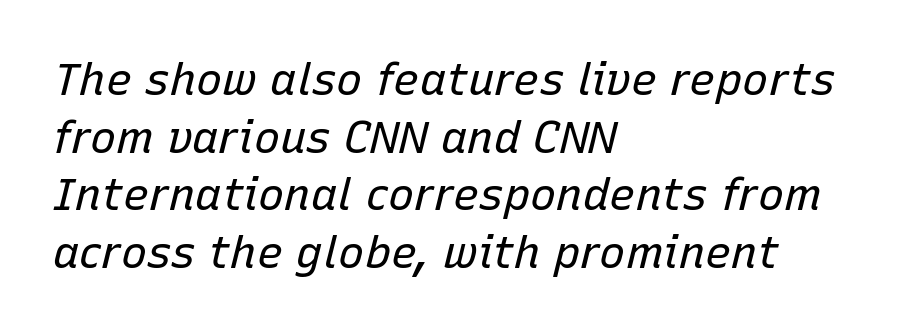
The image shows 44 px regular-weight type, italic (leaning right); set left-aligned, normal line spacing (1.31x), normal letter spacing, not underlined; low stroke contrast and a medium x-height.
